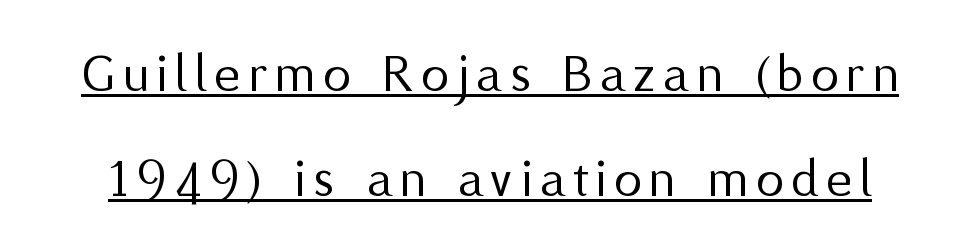
{"serif": "no", "italic": "no", "bold": "no", "weight": "regular", "width": "normal", "stroke_contrast": "medium", "x_height": "medium", "monospaced": "no", "underline": "yes", "line_spacing_ratio": 1.87, "glyph_px": 56}
